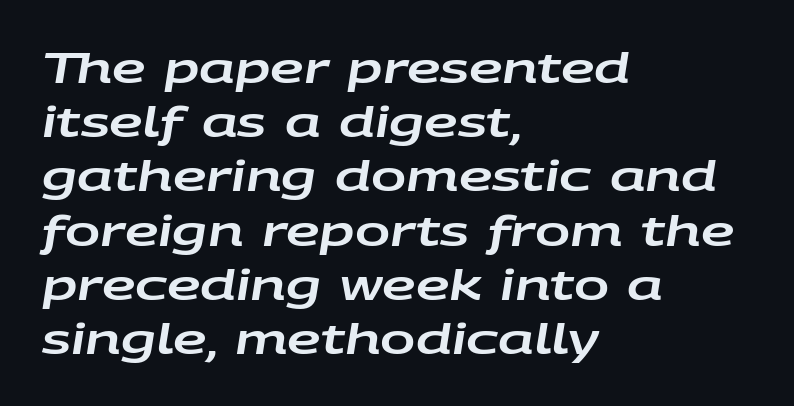
Each letter keeps its own natural width here, so spacing adapts to shape. What's the leading like? Ordinary, nothing unusual. Would a proofreader flag this as italicized? Yes. These lines are set flush left with a ragged right edge.
